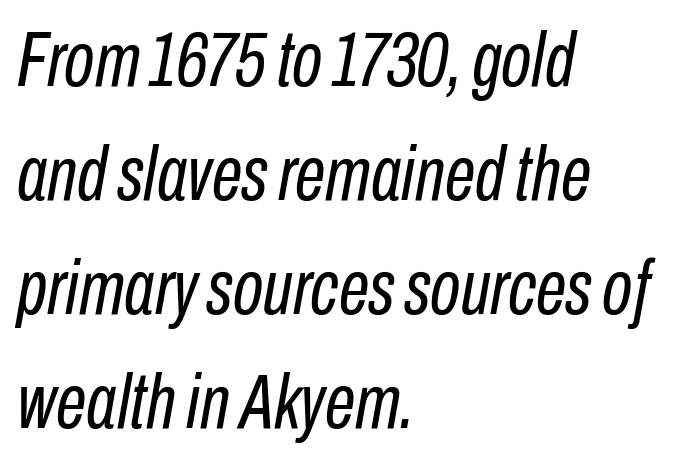
{"italic": "yes", "lean": "right", "slant_degrees": 10, "bold": "no", "weight": "regular", "width": "condensed", "stroke_contrast": "low", "x_height": "medium", "monospaced": "no", "underline": "no", "align": "left", "line_spacing": "normal", "line_spacing_ratio": 1.46, "letter_spacing": "normal", "letter_spacing_em": 0.0, "glyph_px": 78}
